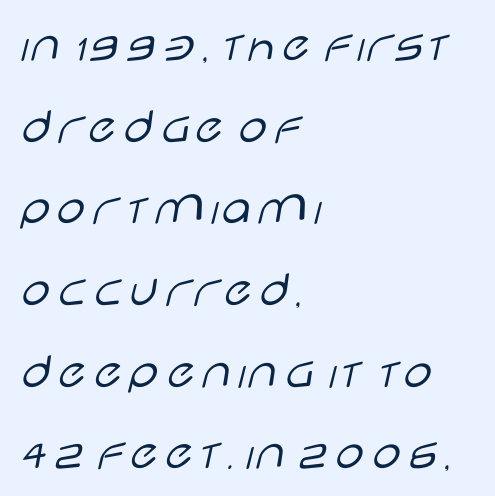
{"serif": "no", "bold": "no", "weight": "light", "width": "wide", "stroke_contrast": "low", "x_height": "large", "monospaced": "no", "underline": "no", "align": "left", "line_spacing": "normal", "line_spacing_ratio": 1.57, "letter_spacing": "normal", "letter_spacing_em": 0.0, "glyph_px": 52}
